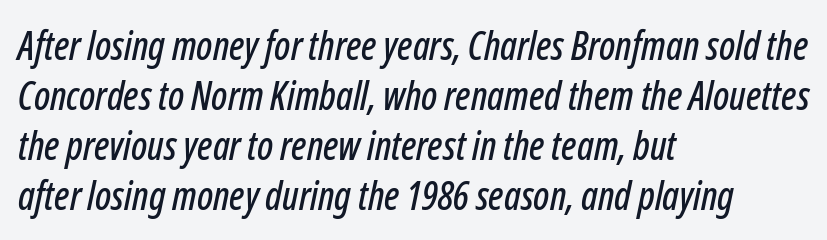
{"italic": "yes", "lean": "right", "slant_degrees": 12, "width": "condensed", "stroke_contrast": "low", "x_height": "medium", "monospaced": "no", "underline": "no", "align": "left", "line_spacing": "normal", "line_spacing_ratio": 1.28, "letter_spacing": "normal", "letter_spacing_em": 0.0, "glyph_px": 39}
